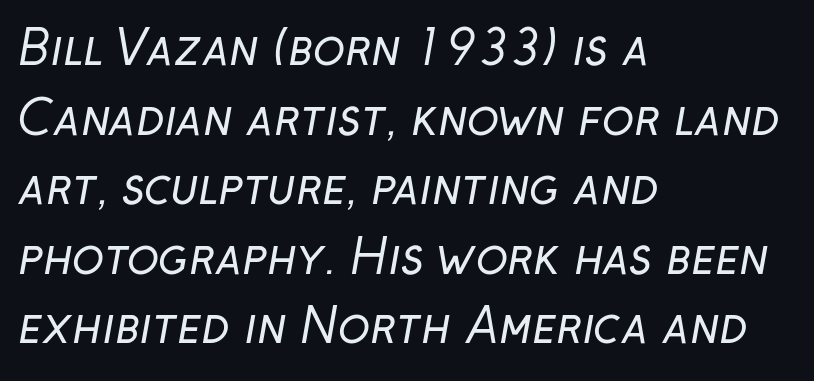
Q: Is the text bold? A: No.
Q: Is the typeface a serif or a sans-serif typeface? A: Sans-serif.
Q: Is the text underlined? A: No.
Q: How is the paragraph aligned? A: Left-aligned.
Q: Is the spacing between letters normal or unusually wide? A: Normal.
Q: Is the spacing between lines tight, normal or loose? A: Normal.
Q: Width (condensed, normal, or wide)? A: Normal.
Q: Stroke contrast? A: Low.
Q: x-height? A: Medium.
Q: Monospaced? A: No.
